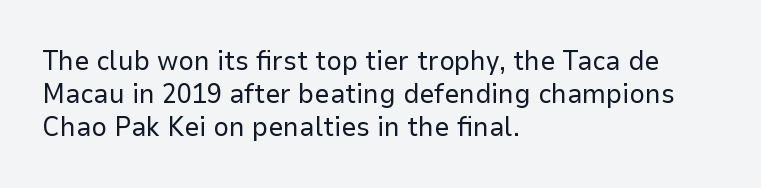
The type sits square on the baseline with zero lean. All the whitespace from short lines collects on the right. Students, note that the glyphs here touch the page at normal intervals. Weight class: somewhere from thin through regular. The foot of each line stays bare and open.
